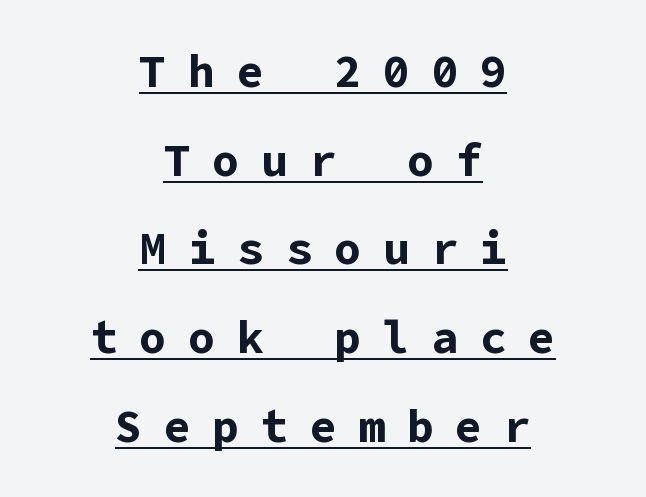
{"serif": "no", "italic": "no", "bold": "yes", "weight": "bold", "width": "normal", "stroke_contrast": "low", "x_height": "medium", "underline": "yes", "align": "center", "line_spacing": "loose", "line_spacing_ratio": 1.97, "letter_spacing": "wide", "letter_spacing_em": 0.48, "glyph_px": 45}
